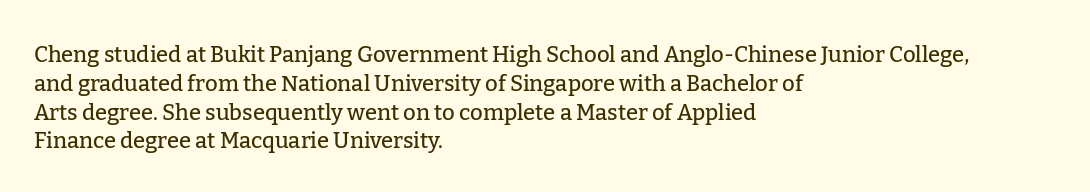
Descender tails drop into unmarked territory. Horizontal alignment here is leftward, the default for most running prose. Does extra space separate the letters? No, they use regular spacing. Upright lettering throughout. Evenly set lines give the paragraph a standard silhouette.
